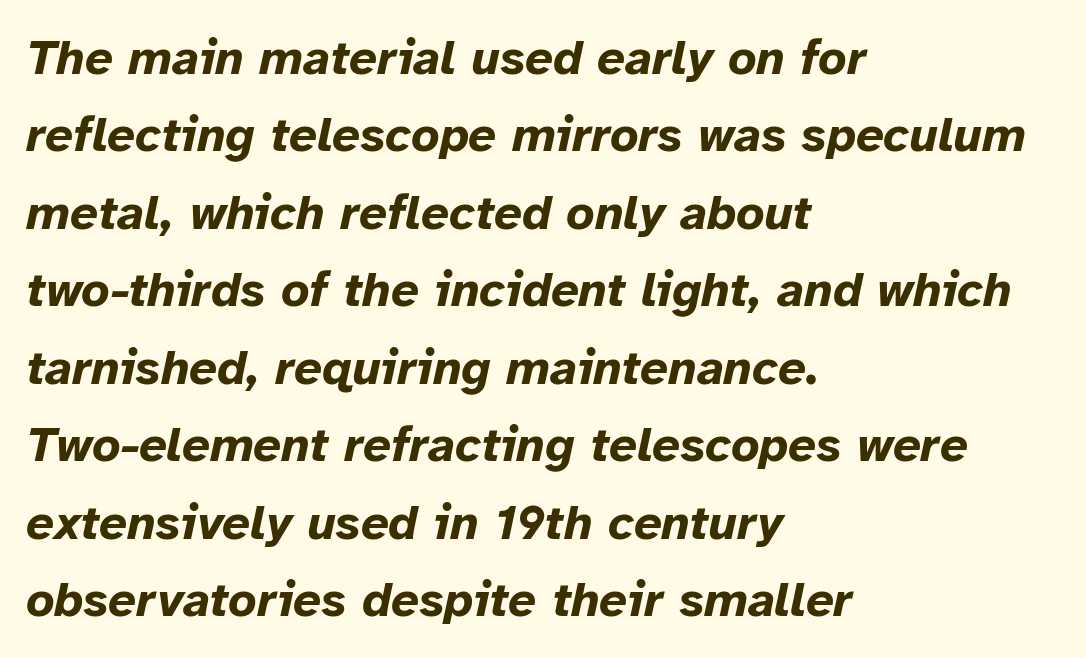
Type without underlining. The passage shown leans; its letterforms are oblique. Is the type bold? Yes — the strokes are clearly thick and heavy. This sample is left-justified, so line endings fall wherever the words run out. Each letter keeps its own natural width here, so spacing adapts to shape. Default kerning and tracking; the words read as compact shapes.
